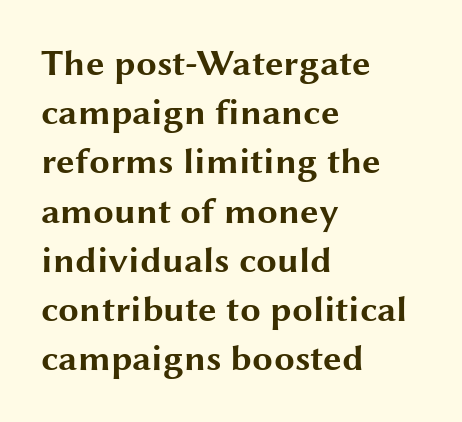
Q: Is the text bold? A: Yes.
Q: Is the text italic (slanted)? A: No, it is upright.
Q: Is the typeface a serif or a sans-serif typeface? A: Sans-serif.
Q: Is the text underlined? A: No.
Q: How is the paragraph aligned? A: Left-aligned.
Q: Is the spacing between letters normal or unusually wide? A: Normal.
Q: Is the spacing between lines tight, normal or loose? A: Normal.
Q: Width (condensed, normal, or wide)? A: Wide.
Q: Stroke contrast? A: Medium.
Q: x-height? A: Medium.
Q: Monospaced? A: No.
